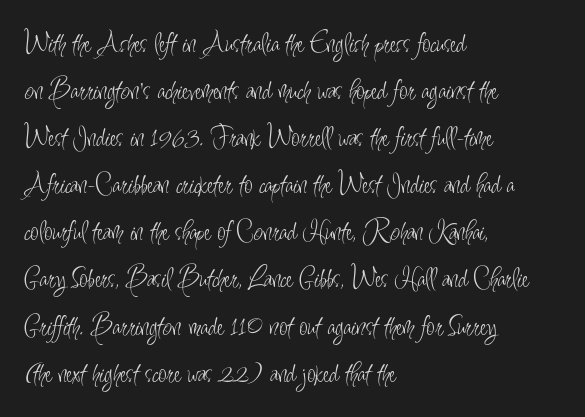
{"serif": "no", "bold": "no", "weight": "light", "width": "condensed", "stroke_contrast": "low", "x_height": "small", "monospaced": "no", "underline": "no", "align": "left", "line_spacing": "normal", "line_spacing_ratio": 1.57, "letter_spacing": "normal", "letter_spacing_em": 0.0, "glyph_px": 30}
